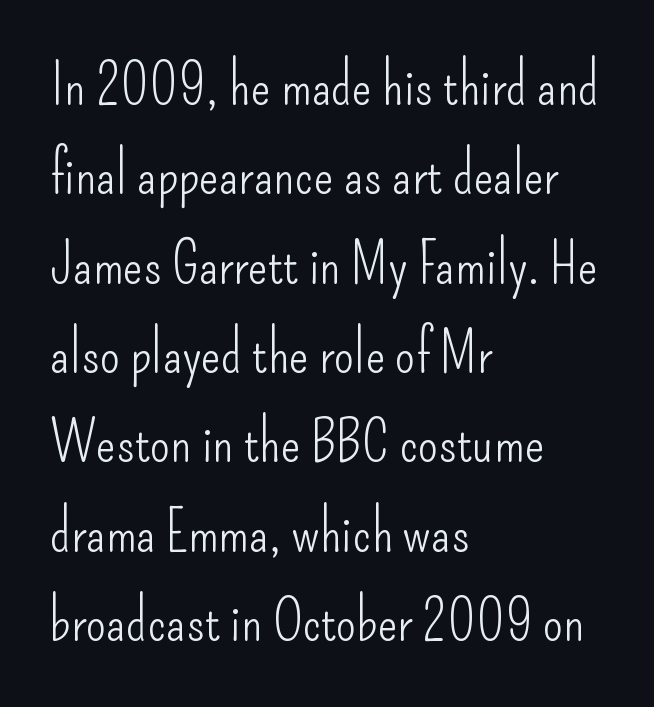
This rendering employs a face without finishing strokes, i.e., a sans-serif. No word sits above an underline. Visually the block forms a straight wall on the left and a jagged coastline on the right. Ordinary non-slanted type is in use.
